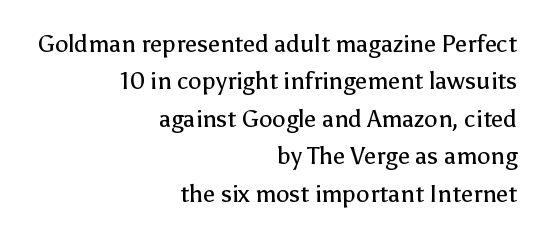
{"italic": "no", "bold": "no", "underline": "no", "align": "right", "line_spacing": "normal", "line_spacing_ratio": 1.56, "letter_spacing": "normal", "letter_spacing_em": 0.0, "glyph_px": 24}
